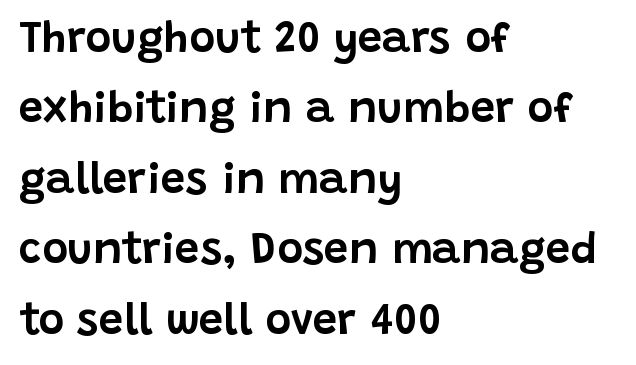
The image shows 44 px sans-serif type, upright; set left-aligned, normal line spacing (1.6x), normal letter spacing, not underlined; low stroke contrast and a large x-height.
